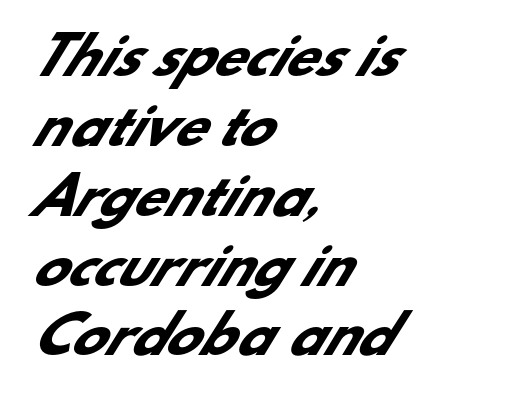
The image shows 51 px heavy sans-serif type; set left-aligned, normal line spacing (1.37x), normal letter spacing, not underlined; low stroke contrast and a small x-height.
